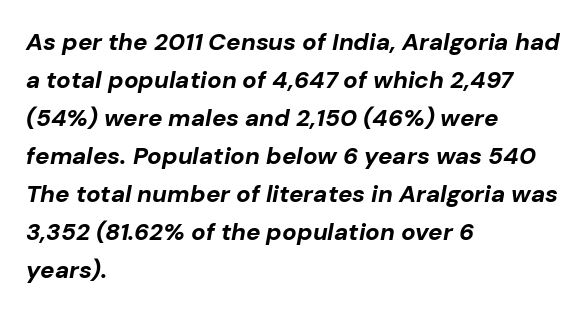
Does the weight exceed regular? Yes, all the way to bold. A typesetter would call this leading conventional body-copy spacing. This sample is left-justified, so line endings fall wherever the words run out. The line texture is even and compact thanks to regular tracking.
